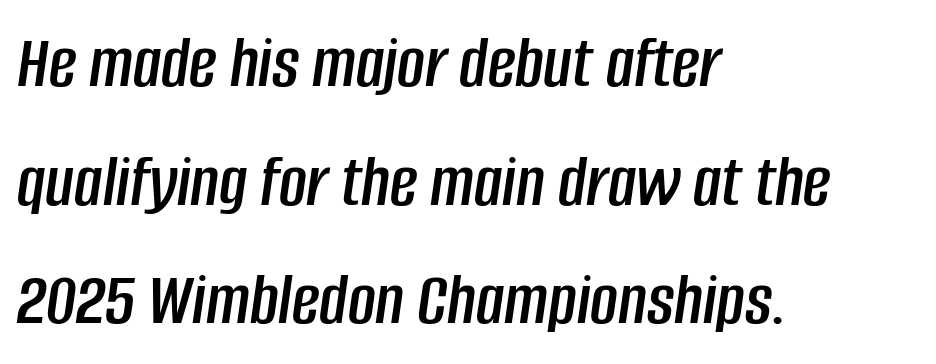
The image shows 76 px condensed type, italic (leaning right); set left-aligned, normal line spacing (1.56x), normal letter spacing, not underlined; low stroke contrast and a large x-height.
